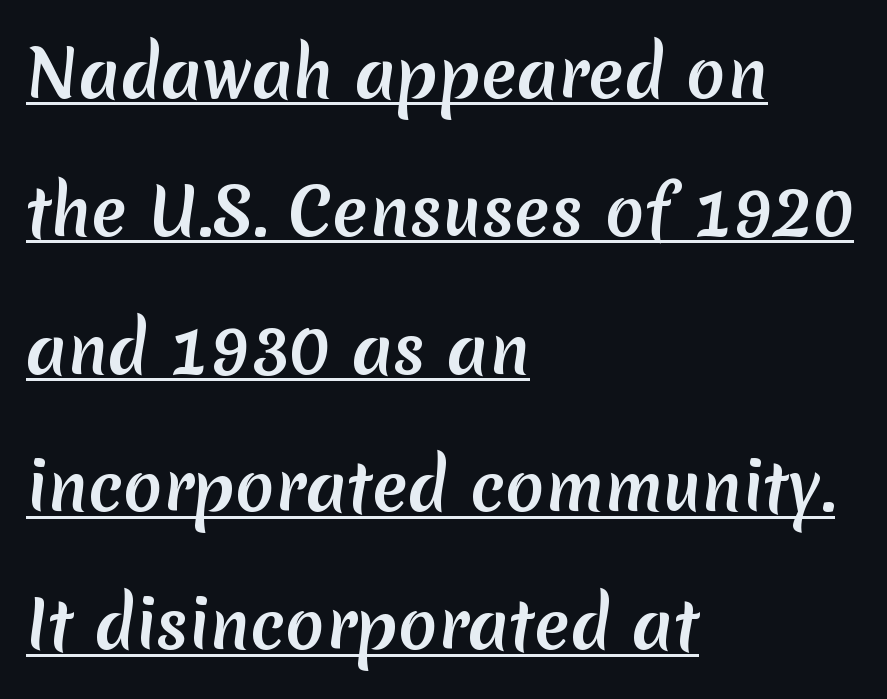
{"serif": "no", "width": "normal", "stroke_contrast": "medium", "x_height": "medium", "monospaced": "no", "underline": "yes", "align": "left", "line_spacing": "loose", "line_spacing_ratio": 2.12, "letter_spacing": "normal", "letter_spacing_em": 0.0, "glyph_px": 65}
